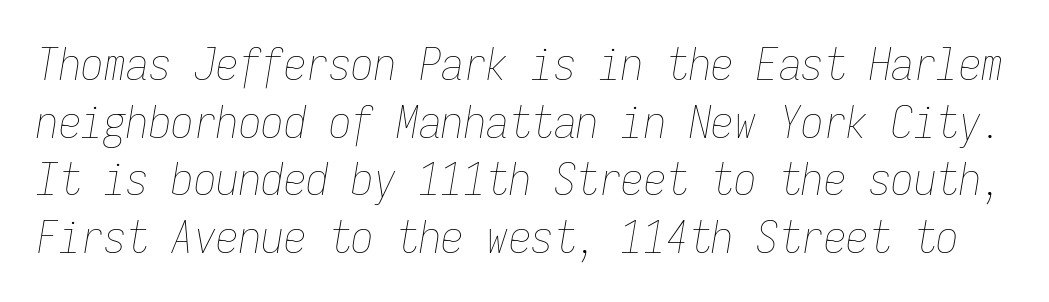
The image shows 45 px thin, condensed type, italic (leaning right), monospaced; set normal line spacing (1.28x), normal letter spacing, not underlined; low stroke contrast and a medium x-height.
